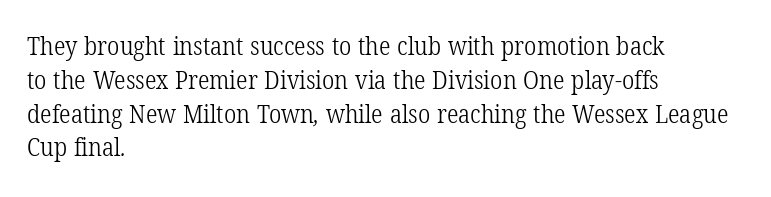
{"bold": "no", "underline": "no", "align": "left", "line_spacing": "normal", "line_spacing_ratio": 1.3, "letter_spacing": "normal", "letter_spacing_em": 0.0, "glyph_px": 26}
